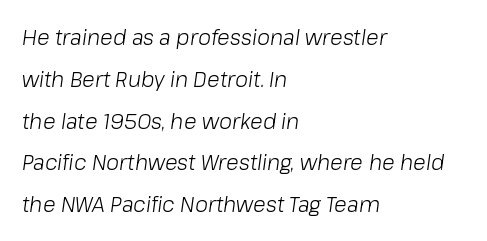
The baseline area is clear. The passage is arranged the way most books set body copy — flush left. Think standard paragraph weight, or any step lighter than that. Summary of vertical rhythm: relaxed, with wide interline spacing. Would a proofreader flag this as italicized? Yes.
